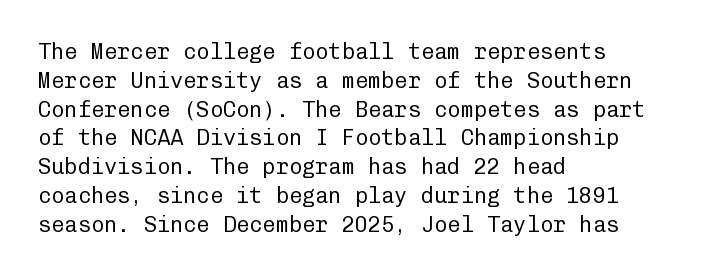
No extra ink here — the face is not bold. The ragged edge is on the right, which tells us the setting is flush left. Decoration check: the copy has no underline. Between one letter and the next there's only the usual sliver of space. No italicization has been applied; the sample stays upright. Successive baselines arrive at the customary interval.
